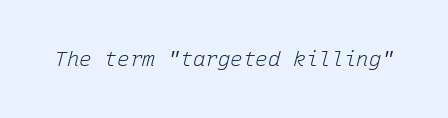
{"italic": "yes", "lean": "right", "slant_degrees": 15, "bold": "no", "underline": "no", "letter_spacing": "normal", "letter_spacing_em": 0.0, "glyph_px": 21}
